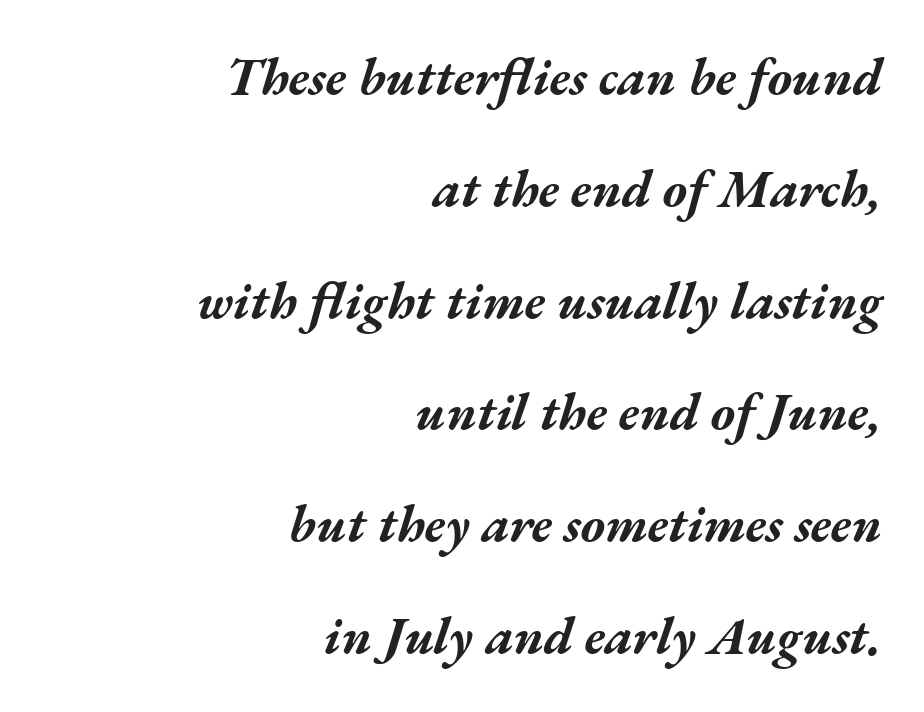
Q: Is the text bold? A: Yes.
Q: Is the text italic (slanted)? A: Yes, it leans right by about 17 degrees.
Q: Is the text underlined? A: No.
Q: How is the paragraph aligned? A: Right-aligned.
Q: Is the spacing between letters normal or unusually wide? A: Normal.
Q: Is the spacing between lines tight, normal or loose? A: Loose.
Q: Width (condensed, normal, or wide)? A: Wide.
Q: Stroke contrast? A: Medium.
Q: x-height? A: Medium.
Q: Monospaced? A: No.
